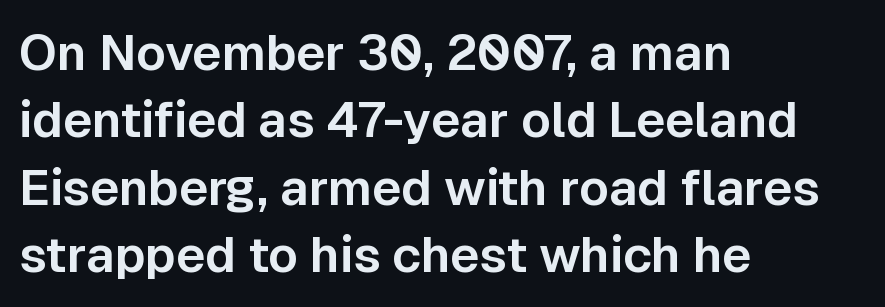
This sample is left-justified, so line endings fall wherever the words run out. Glance below the letters and you will spot only blank space. Is this a fixed-width face? No — the glyphs have proportional, varying widths. The block of text has a typical density, with ordinary space between rows.
